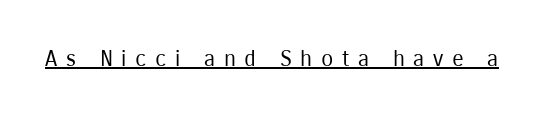
Q: Is the text bold? A: No.
Q: Is the text italic (slanted)? A: No, it is upright.
Q: Is the text underlined? A: Yes.
Q: Is the spacing between letters normal or unusually wide? A: Unusually wide.
